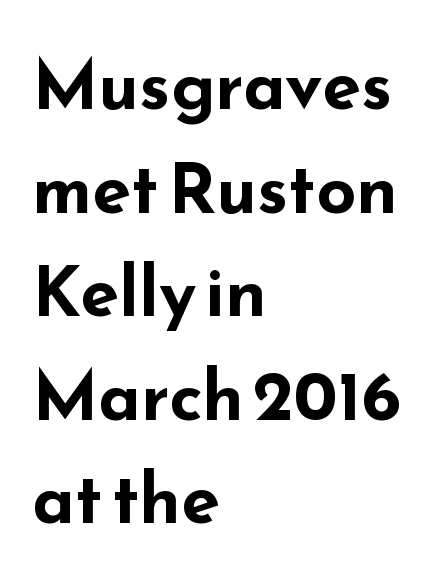
Q: Is the text bold? A: Yes.
Q: Is the text italic (slanted)? A: No, it is upright.
Q: Is the typeface a serif or a sans-serif typeface? A: Sans-serif.
Q: Is the text underlined? A: No.
Q: How is the paragraph aligned? A: Left-aligned.
Q: Is the spacing between letters normal or unusually wide? A: Normal.
Q: Is the spacing between lines tight, normal or loose? A: Normal.
Q: Width (condensed, normal, or wide)? A: Wide.
Q: Stroke contrast? A: Low.
Q: x-height? A: Small.
Q: Monospaced? A: No.
